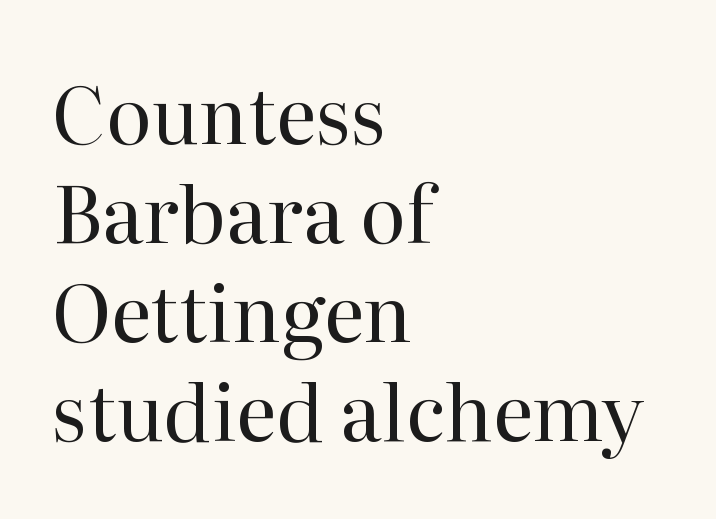
{"serif": "yes", "italic": "no", "bold": "no", "weight": "regular", "width": "normal", "stroke_contrast": "high", "x_height": "medium", "monospaced": "no", "underline": "no", "align": "left", "line_spacing": "normal", "line_spacing_ratio": 1.27, "letter_spacing": "normal", "letter_spacing_em": 0.0, "glyph_px": 78}
